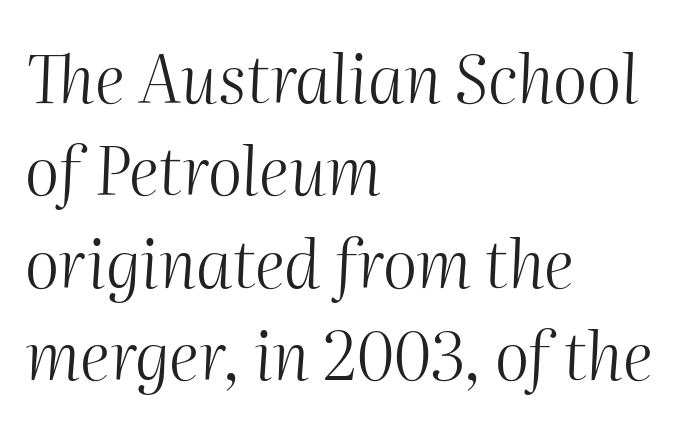
Q: Is the text bold? A: No.
Q: Is the text italic (slanted)? A: Yes, it leans right by about 2 degrees.
Q: Is the text underlined? A: No.
Q: How is the paragraph aligned? A: Left-aligned.
Q: Is the spacing between letters normal or unusually wide? A: Normal.
Q: Is the spacing between lines tight, normal or loose? A: Normal.
Q: Width (condensed, normal, or wide)? A: Normal.
Q: Stroke contrast? A: Medium.
Q: x-height? A: Medium.
Q: Monospaced? A: No.
